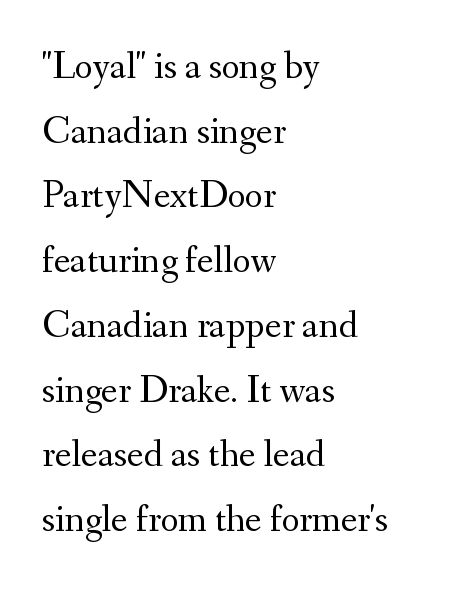
The image shows 39 px regular-weight serif type, upright; set left-aligned, normal line spacing (1.66x), normal letter spacing, not underlined; medium stroke contrast and a small x-height.
